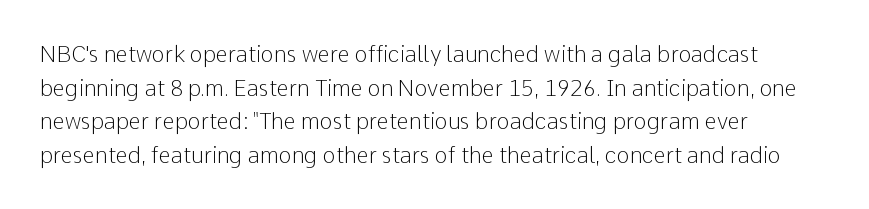
{"italic": "no", "bold": "no", "underline": "no", "align": "left", "line_spacing": "normal", "line_spacing_ratio": 1.53, "letter_spacing": "normal", "letter_spacing_em": 0.0, "glyph_px": 22}
